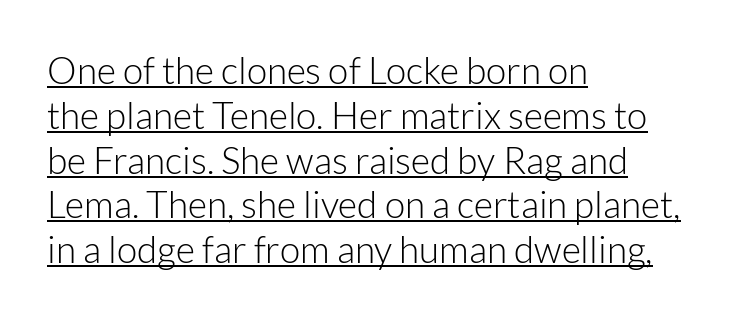
Q: Is the text bold? A: No.
Q: Is the text italic (slanted)? A: No, it is upright.
Q: Is the typeface a serif or a sans-serif typeface? A: Sans-serif.
Q: Is the text underlined? A: Yes.
Q: How is the paragraph aligned? A: Left-aligned.
Q: Is the spacing between letters normal or unusually wide? A: Normal.
Q: Width (condensed, normal, or wide)? A: Normal.
Q: Stroke contrast? A: Low.
Q: x-height? A: Medium.
Q: Monospaced? A: No.
